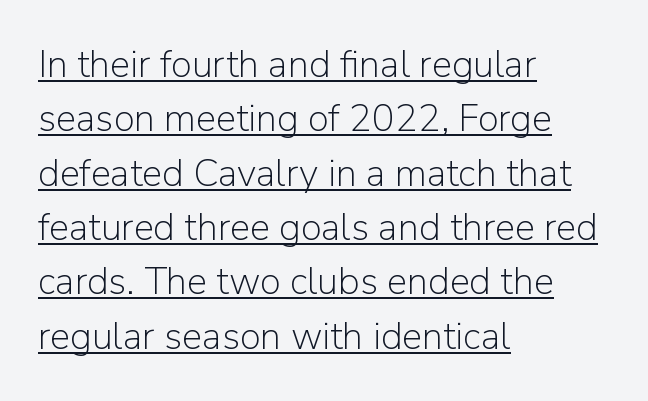
{"serif": "no", "italic": "no", "bold": "no", "weight": "light", "width": "normal", "stroke_contrast": "low", "x_height": "medium", "monospaced": "no", "underline": "yes", "align": "left", "line_spacing": "normal", "line_spacing_ratio": 1.43, "letter_spacing": "normal", "letter_spacing_em": 0.0, "glyph_px": 38}
